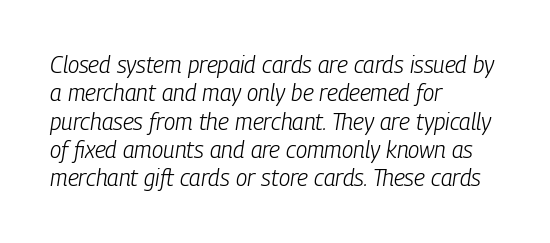
{"italic": "yes", "lean": "right", "slant_degrees": 9, "bold": "no", "underline": "no", "align": "left", "line_spacing_ratio": 1.23, "letter_spacing": "normal", "letter_spacing_em": 0.0, "glyph_px": 23}
